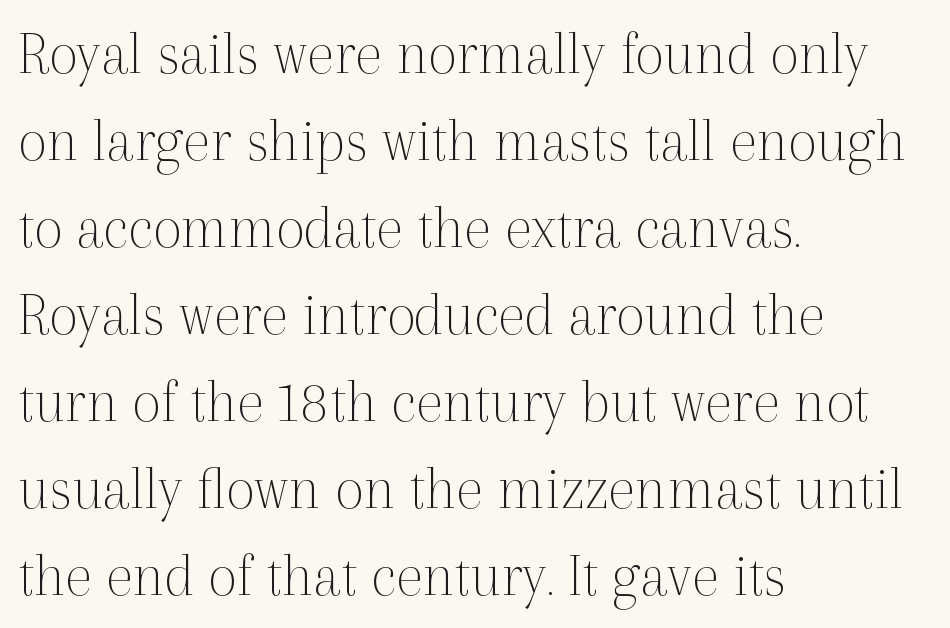
The image shows 63 px thin serif type, upright; set left-aligned, normal line spacing (1.38x), normal letter spacing, not underlined; a medium x-height.
